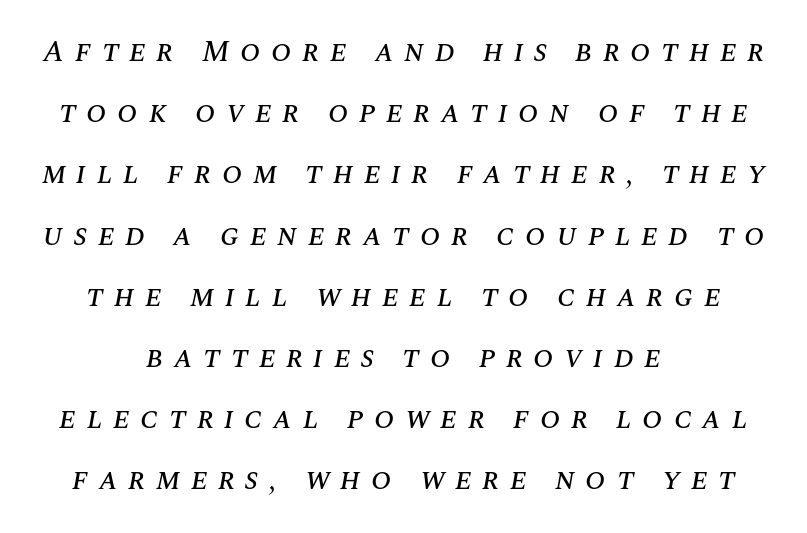
If you folded the block vertically in half, each line would mirror itself in length. These lines were composed using italics. Character widths vary here, with narrow letters taking less room than wide ones. The foot of each line stays bare and open. You could only call the tracking loose — the letters float apart.
